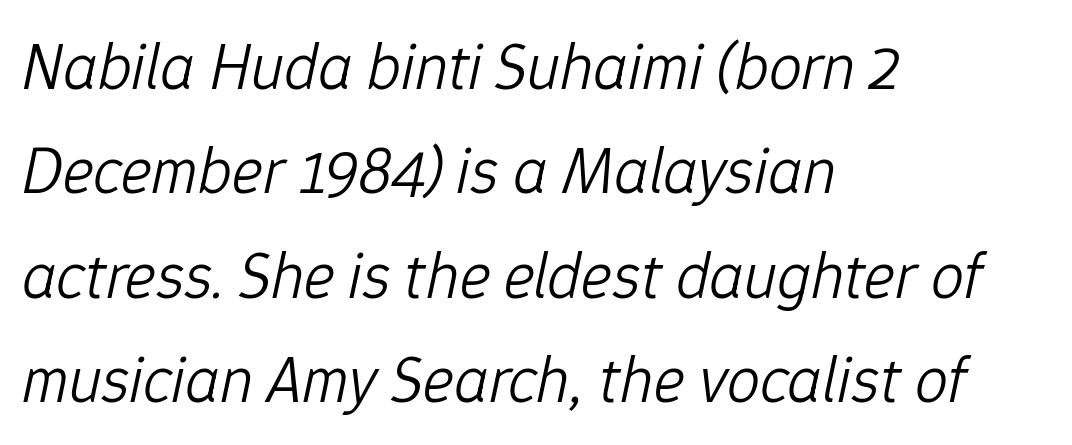
Q: Is the text bold? A: No.
Q: Is the text italic (slanted)? A: Yes, it leans right by about 12 degrees.
Q: Is the text underlined? A: No.
Q: How is the paragraph aligned? A: Left-aligned.
Q: Is the spacing between letters normal or unusually wide? A: Normal.
Q: Is the spacing between lines tight, normal or loose? A: Normal.
Q: Width (condensed, normal, or wide)? A: Normal.
Q: Stroke contrast? A: Low.
Q: x-height? A: Medium.
Q: Monospaced? A: No.
